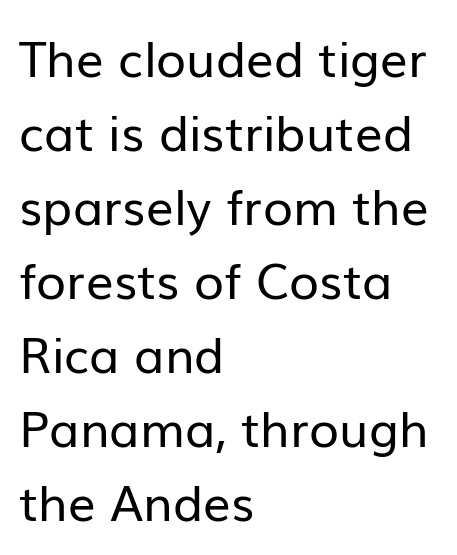
The image shows 49 px regular-weight sans-serif type, upright; set left-aligned, normal line spacing (1.51x), normal letter spacing, not underlined; low stroke contrast and a medium x-height.
